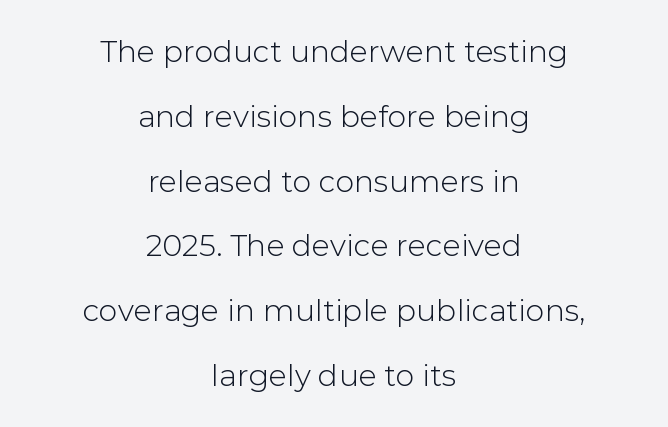
{"serif": "no", "italic": "no", "width": "normal", "stroke_contrast": "low", "x_height": "medium", "monospaced": "no", "underline": "no", "align": "center", "line_spacing": "loose", "line_spacing_ratio": 2.16, "letter_spacing": "normal", "letter_spacing_em": 0.0, "glyph_px": 30}
